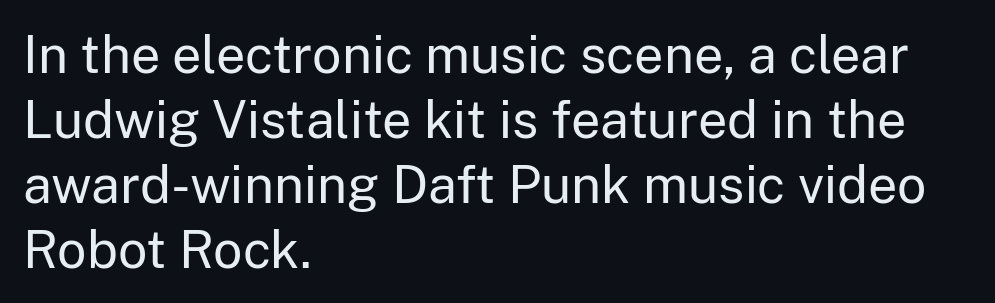
The image shows 52 px regular-weight sans-serif type, upright; set left-aligned, normal line spacing (1.25x), normal letter spacing, not underlined; low stroke contrast and a medium x-height.
